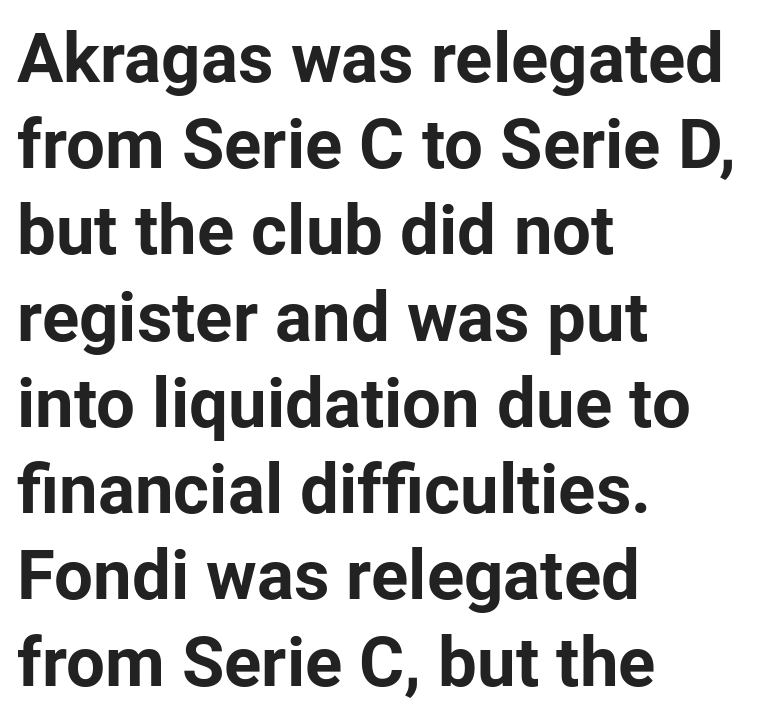
Q: Is the text bold? A: Yes.
Q: Is the text italic (slanted)? A: No, it is upright.
Q: Is the typeface a serif or a sans-serif typeface? A: Sans-serif.
Q: Is the text underlined? A: No.
Q: How is the paragraph aligned? A: Left-aligned.
Q: Is the spacing between letters normal or unusually wide? A: Normal.
Q: Is the spacing between lines tight, normal or loose? A: Normal.
Q: Width (condensed, normal, or wide)? A: Normal.
Q: Stroke contrast? A: Low.
Q: x-height? A: Medium.
Q: Monospaced? A: No.
